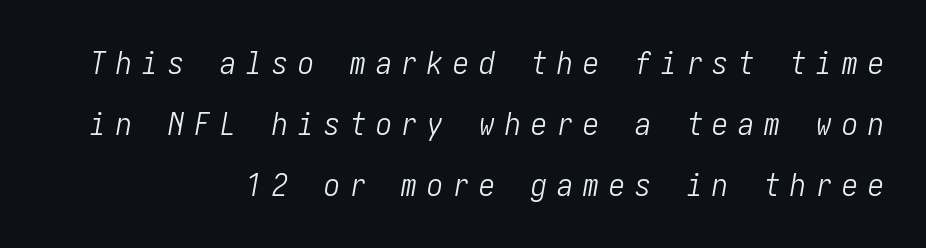
Q: Is the text bold? A: No.
Q: Is the text italic (slanted)? A: Yes, it leans right by about 10 degrees.
Q: Is the text underlined? A: No.
Q: How is the paragraph aligned? A: Right-aligned.
Q: Is the spacing between letters normal or unusually wide? A: Unusually wide.
Q: Is the spacing between lines tight, normal or loose? A: Loose.
Q: Width (condensed, normal, or wide)? A: Condensed.
Q: Stroke contrast? A: Low.
Q: x-height? A: Medium.
